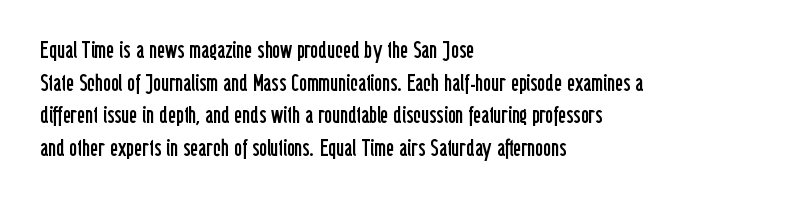
{"italic": "no", "bold": "no", "underline": "no", "align": "left", "line_spacing": "normal", "line_spacing_ratio": 1.36, "letter_spacing": "normal", "letter_spacing_em": 0.0, "glyph_px": 24}
